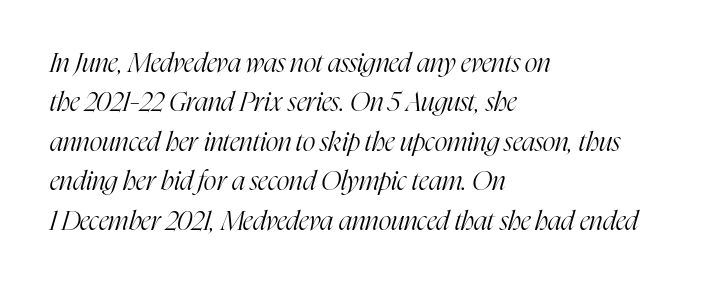
{"italic": "yes", "lean": "right", "slant_degrees": 16, "bold": "no", "underline": "no", "align": "left", "line_spacing": "normal", "line_spacing_ratio": 1.46, "letter_spacing": "normal", "letter_spacing_em": 0.0, "glyph_px": 27}
